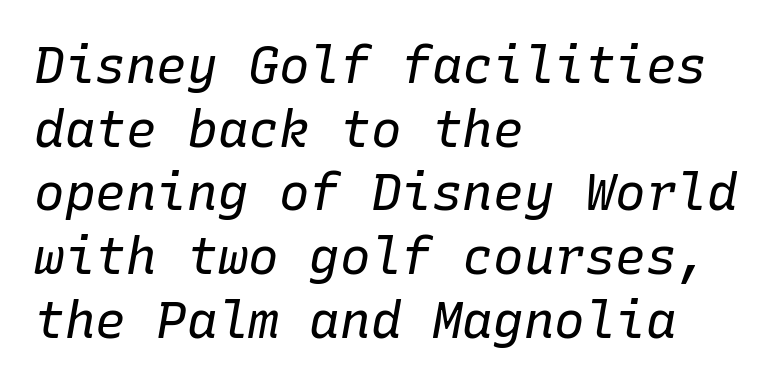
The gap between lines stays unmarked. Is the letter spacing exaggerated? No — it looks like the ordinary default. Horizontal bands of white between lines are of average thickness. The lines are quadded left. Is this a fixed-width face? Yes — each glyph sits in an identical cell.
